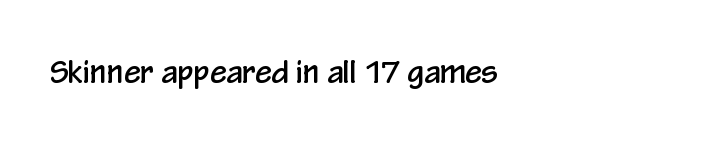
The image shows 30 px condensed sans-serif type, upright; set left-aligned, normal letter spacing, not underlined; low stroke contrast and a medium x-height.
